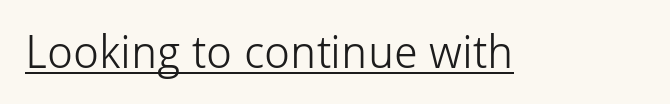
{"serif": "no", "italic": "no", "bold": "no", "weight": "light", "width": "normal", "stroke_contrast": "low", "x_height": "medium", "monospaced": "no", "underline": "yes", "letter_spacing": "normal", "letter_spacing_em": 0.0, "glyph_px": 46}
